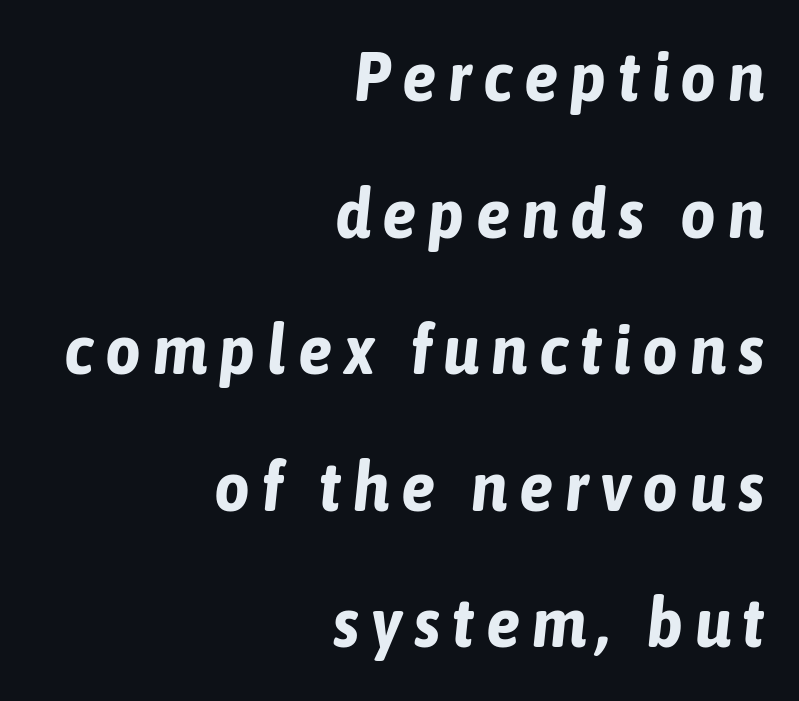
The image shows 69 px bold, condensed type, italic (leaning right); set right-aligned, loose line spacing (1.98x), not underlined; low stroke contrast and a medium x-height.
